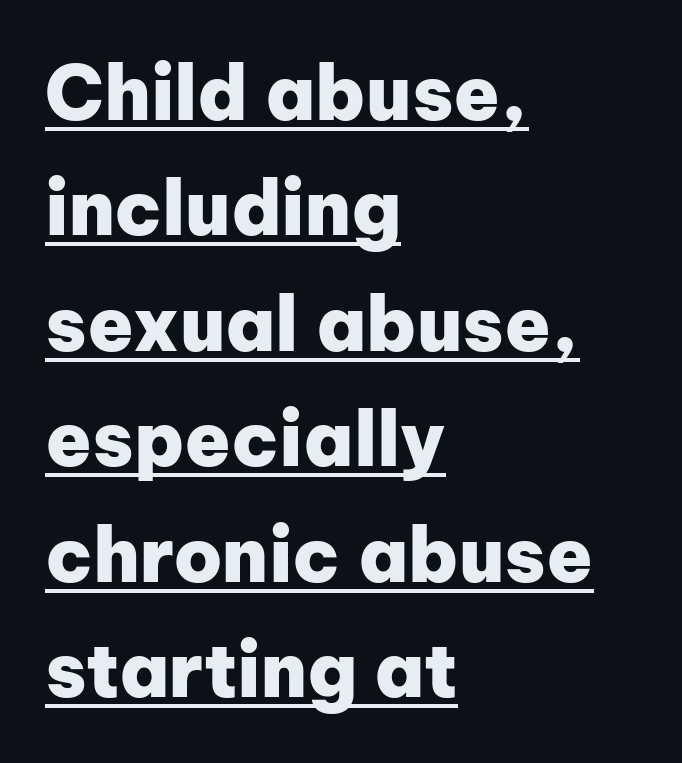
Plenty of ink on the page — the face is bold. Look at the bottom of the vertical strokes: they stop flat, with no serifs. The typography opts for an upright posture over an oblique one. Typeset ragged right — the left edge is the straight one. The lines sit at an ordinary, default distance from one another.
